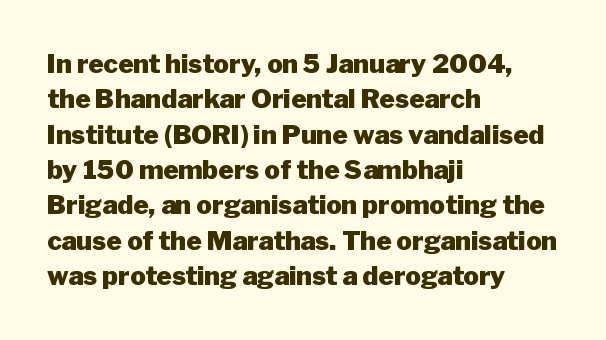
Normally led — the rows are evenly, conventionally spaced. A roman cut, with each character standing at attention. The gaps between neighbouring characters are ordinary and unremarkable. The words here are not underlined. Left-aligned paragraph, ragged on the right. The typesetting leans heavy: a genuine bold.
